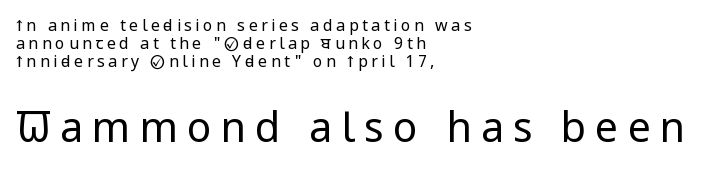
{"serif": "no", "italic": "no", "bold": "no", "weight": "regular", "width": "condensed", "stroke_contrast": "low", "x_height": "large", "monospaced": "no", "underline": "no", "align": "left", "line_spacing": "tight", "line_spacing_ratio": 1.14, "letter_spacing": "wide", "letter_spacing_em": 0.22, "larger_block": "second", "size_ratio": 2.56, "glyph_px": 41}
